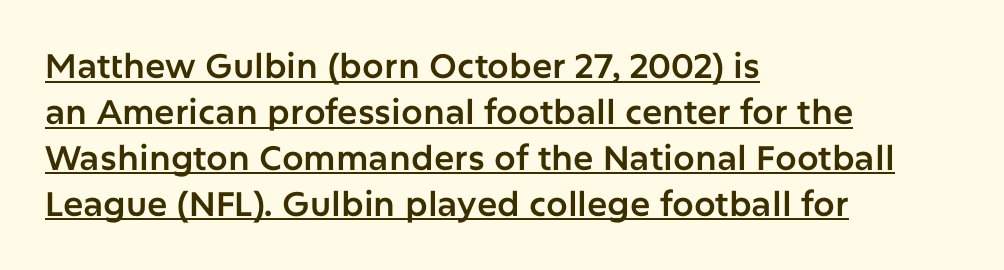
The image shows 34 px sans-serif type, upright; set left-aligned, normal line spacing (1.35x), normal letter spacing, underlined; low stroke contrast and a medium x-height.
